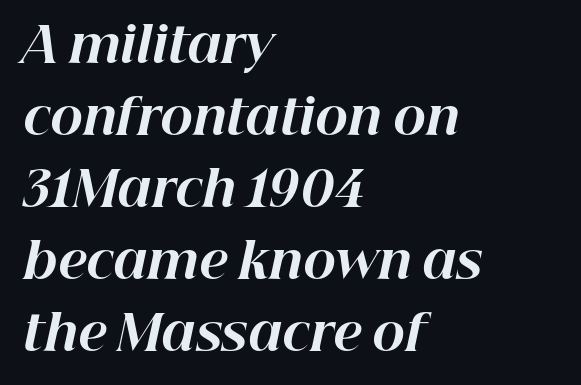
Q: Is the text bold? A: Yes.
Q: Is the text italic (slanted)? A: Yes, it leans right by about 12 degrees.
Q: Is the text underlined? A: No.
Q: How is the paragraph aligned? A: Left-aligned.
Q: Is the spacing between letters normal or unusually wide? A: Normal.
Q: Is the spacing between lines tight, normal or loose? A: Normal.
Q: Width (condensed, normal, or wide)? A: Normal.
Q: Stroke contrast? A: High.
Q: x-height? A: Medium.
Q: Monospaced? A: No.
